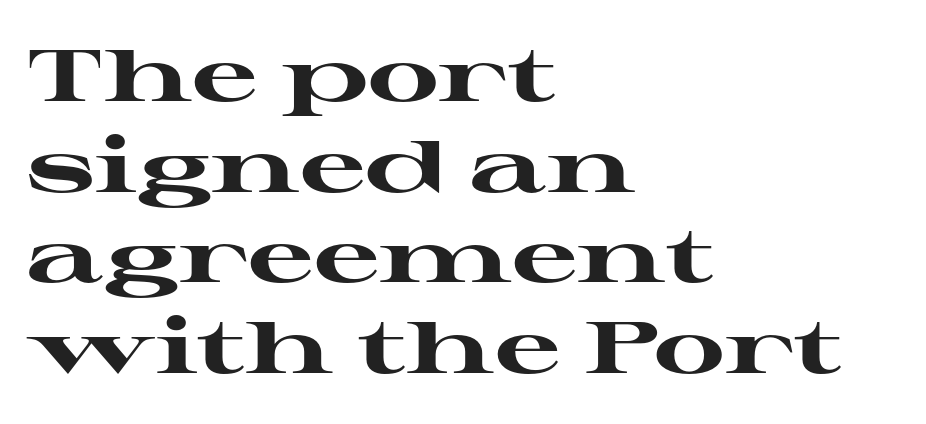
{"serif": "yes", "italic": "no", "bold": "yes", "weight": "heavy", "width": "wide", "stroke_contrast": "high", "x_height": "medium", "monospaced": "no", "underline": "no", "align": "left", "line_spacing_ratio": 1.24, "letter_spacing": "normal", "letter_spacing_em": 0.0, "glyph_px": 73}
